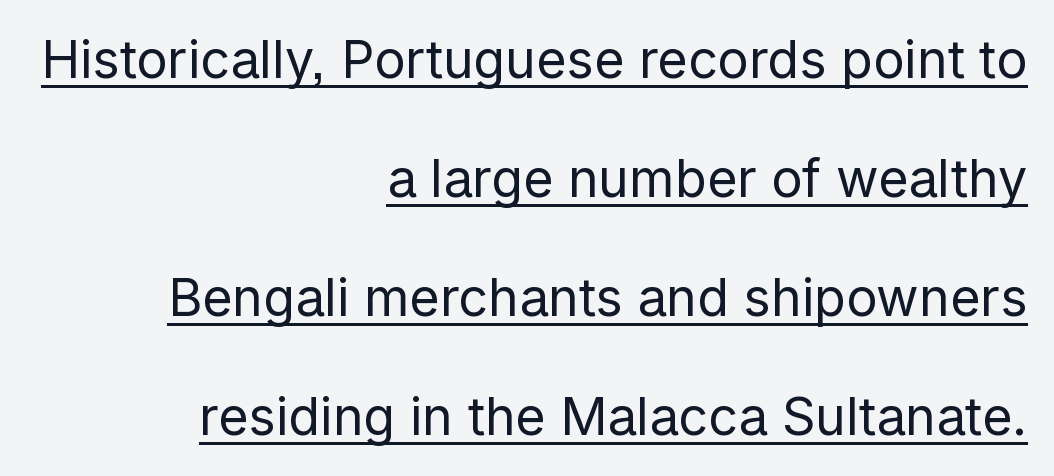
The image shows 52 px regular-weight sans-serif type, upright; set right-aligned, loose line spacing (2.29x), normal letter spacing, underlined; low stroke contrast and a medium x-height.
